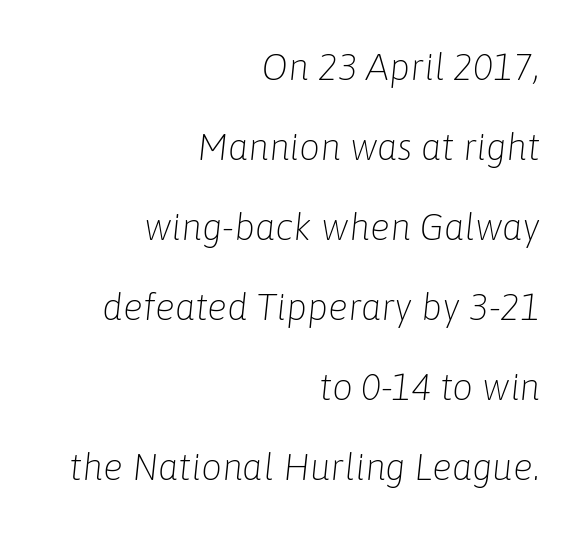
Q: Is the text bold? A: No.
Q: Is the text italic (slanted)? A: Yes, it leans right by about 6 degrees.
Q: Is the text underlined? A: No.
Q: How is the paragraph aligned? A: Right-aligned.
Q: Is the spacing between letters normal or unusually wide? A: Normal.
Q: Is the spacing between lines tight, normal or loose? A: Loose.
Q: Width (condensed, normal, or wide)? A: Normal.
Q: Stroke contrast? A: Low.
Q: x-height? A: Medium.
Q: Monospaced? A: No.
